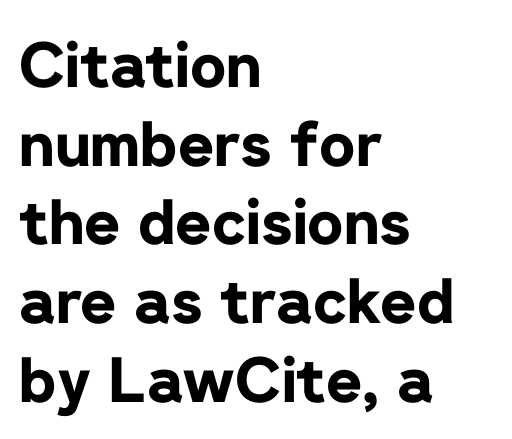
The image shows 62 px bold sans-serif type, upright; set left-aligned, normal line spacing (1.27x), normal letter spacing, not underlined; low stroke contrast and a medium x-height.
